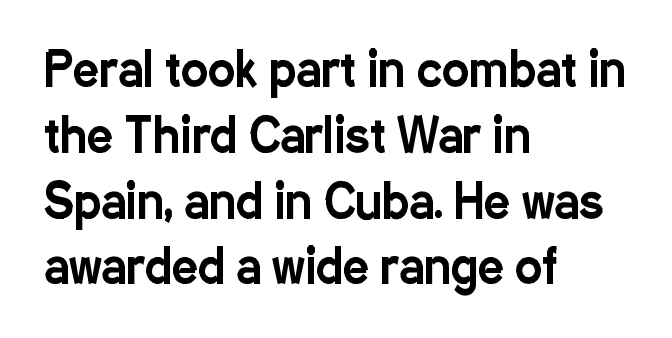
The image shows 46 px condensed sans-serif type, upright; set left-aligned, normal line spacing (1.43x), normal letter spacing, not underlined; low stroke contrast and a medium x-height.
